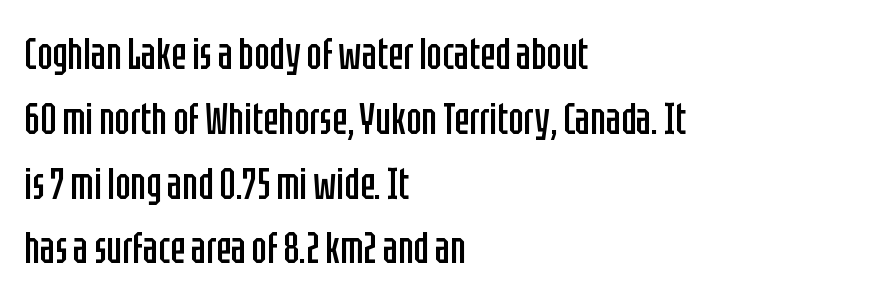
{"serif": "no", "italic": "no", "bold": "no", "weight": "regular", "width": "condensed", "stroke_contrast": "low", "x_height": "large", "monospaced": "no", "underline": "no", "align": "left", "line_spacing": "normal", "line_spacing_ratio": 1.44, "letter_spacing": "normal", "letter_spacing_em": 0.0, "glyph_px": 45}
